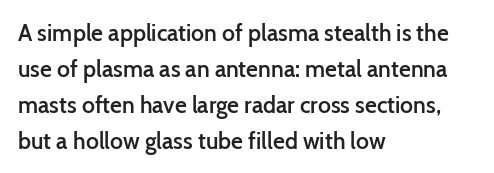
Q: Is the text bold? A: Semi-bold.
Q: Is the text italic (slanted)? A: No, it is upright.
Q: Is the text underlined? A: No.
Q: How is the paragraph aligned? A: Left-aligned.
Q: Is the spacing between letters normal or unusually wide? A: Normal.
Q: Is the spacing between lines tight, normal or loose? A: Normal.
